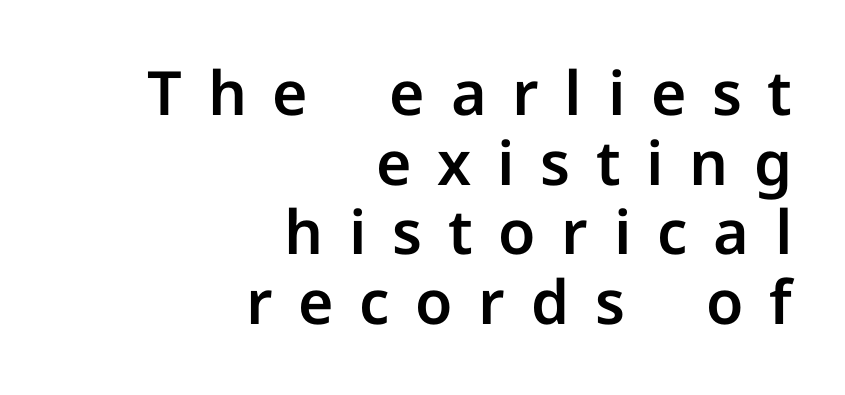
You could barely slide anything between these rows. Observe the wide spacing: letters keep a clear distance from each other. Does the lettering tilt? It doesn't — this is upright. Descender tails drop into unmarked territory.
